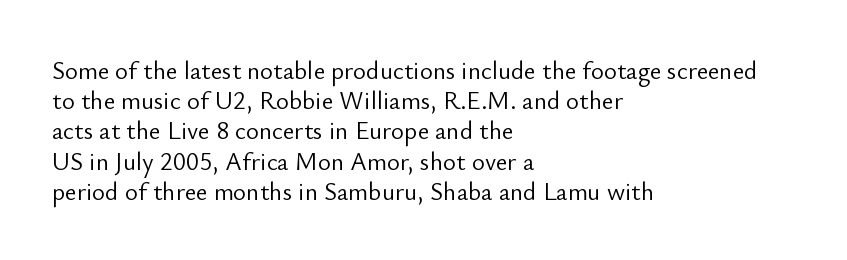
{"italic": "no", "bold": "no", "underline": "no", "align": "left", "line_spacing_ratio": 1.21, "letter_spacing": "normal", "letter_spacing_em": 0.0, "glyph_px": 25}
